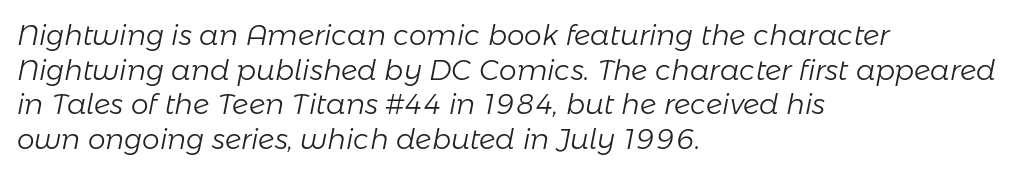
Q: Is the text bold? A: No.
Q: Is the text italic (slanted)? A: Yes, it leans right by about 11 degrees.
Q: Is the text underlined? A: No.
Q: How is the paragraph aligned? A: Left-aligned.
Q: Is the spacing between letters normal or unusually wide? A: Normal.
Q: Width (condensed, normal, or wide)? A: Normal.
Q: Stroke contrast? A: Low.
Q: x-height? A: Medium.
Q: Monospaced? A: No.
